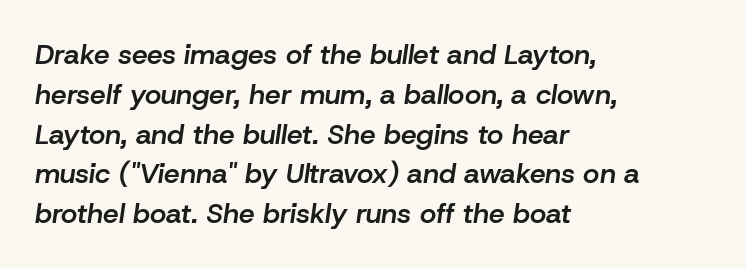
What stands out about the letter spacing? Nothing — it is the standard amount. The area under the type is left untouched. Looks like regular typesetting: each glyph gets only the width it needs. One-word summary of the alignment: left. Stems and bowls a touch heavier than normal — semibold.
